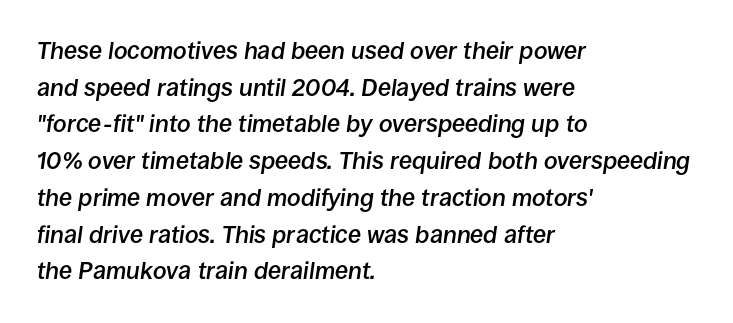
{"italic": "yes", "lean": "right", "slant_degrees": 8, "bold": "semi", "underline": "no", "align": "left", "line_spacing": "normal", "line_spacing_ratio": 1.53, "letter_spacing": "normal", "letter_spacing_em": 0.0, "glyph_px": 24}
